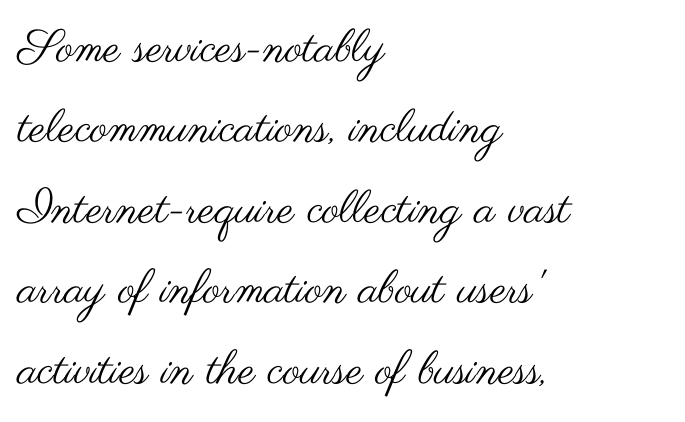
Observe the absence of serifs on each vertical stroke in this sample. Compared with a typical body face, this is equally light or lighter still. Tracking value appears to be zero — textbook default spacing. Any mark beneath the type? The region is blank. Teacher's note: observe the even left margin — that is flush-left alignment.
